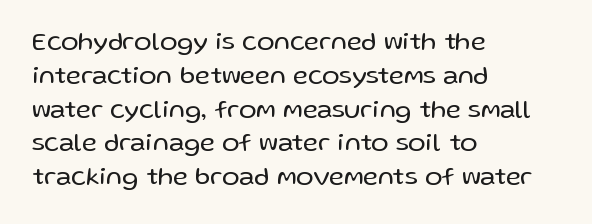
The image shows 26 px text type, upright; set left-aligned, normal line spacing (1.3x), normal letter spacing, not underlined.
